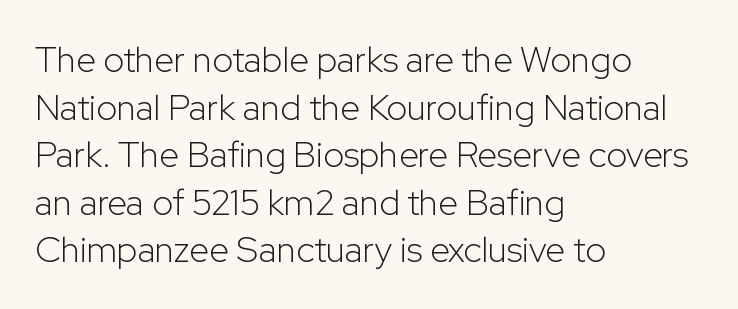
Q: Is the text bold? A: No.
Q: Is the text italic (slanted)? A: No, it is upright.
Q: Is the typeface a serif or a sans-serif typeface? A: Sans-serif.
Q: Is the text underlined? A: No.
Q: How is the paragraph aligned? A: Left-aligned.
Q: Is the spacing between letters normal or unusually wide? A: Normal.
Q: Is the spacing between lines tight, normal or loose? A: Normal.
Q: Width (condensed, normal, or wide)? A: Normal.
Q: Stroke contrast? A: Low.
Q: x-height? A: Medium.
Q: Monospaced? A: No.
